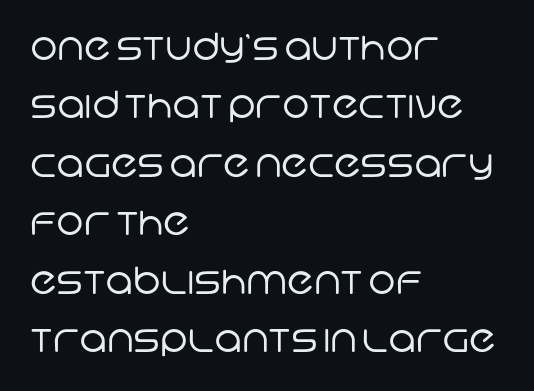
Q: Is the text bold? A: No.
Q: Is the typeface a serif or a sans-serif typeface? A: Sans-serif.
Q: Is the text underlined? A: No.
Q: How is the paragraph aligned? A: Left-aligned.
Q: Is the spacing between letters normal or unusually wide? A: Normal.
Q: Is the spacing between lines tight, normal or loose? A: Normal.
Q: Width (condensed, normal, or wide)? A: Normal.
Q: Stroke contrast? A: Low.
Q: x-height? A: Large.
Q: Monospaced? A: No.
